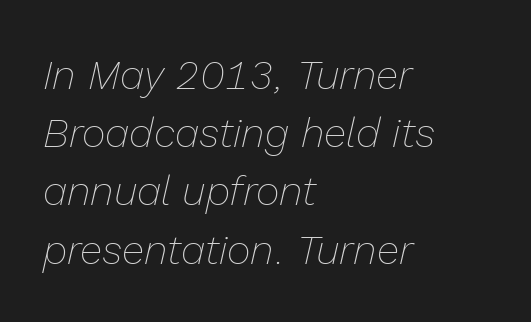
{"italic": "yes", "lean": "right", "slant_degrees": 13, "bold": "no", "weight": "thin", "width": "normal", "stroke_contrast": "low", "x_height": "medium", "monospaced": "no", "underline": "no", "align": "left", "line_spacing": "normal", "line_spacing_ratio": 1.42, "letter_spacing": "normal", "letter_spacing_em": 0.0, "glyph_px": 41}
